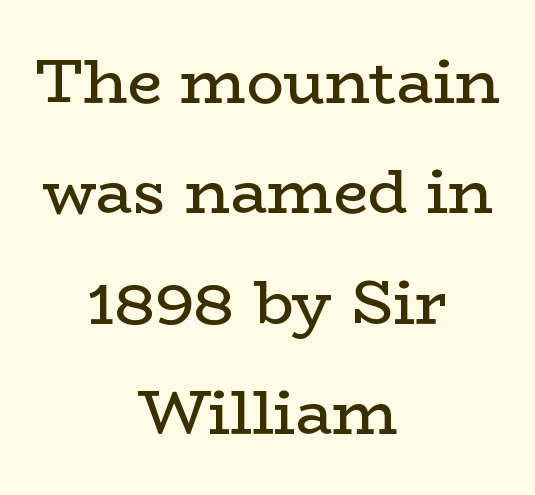
{"serif": "yes", "italic": "no", "bold": "no", "weight": "regular", "width": "wide", "stroke_contrast": "low", "x_height": "medium", "monospaced": "no", "underline": "no", "align": "center", "line_spacing_ratio": 1.78, "letter_spacing": "normal", "letter_spacing_em": 0.0, "glyph_px": 62}
